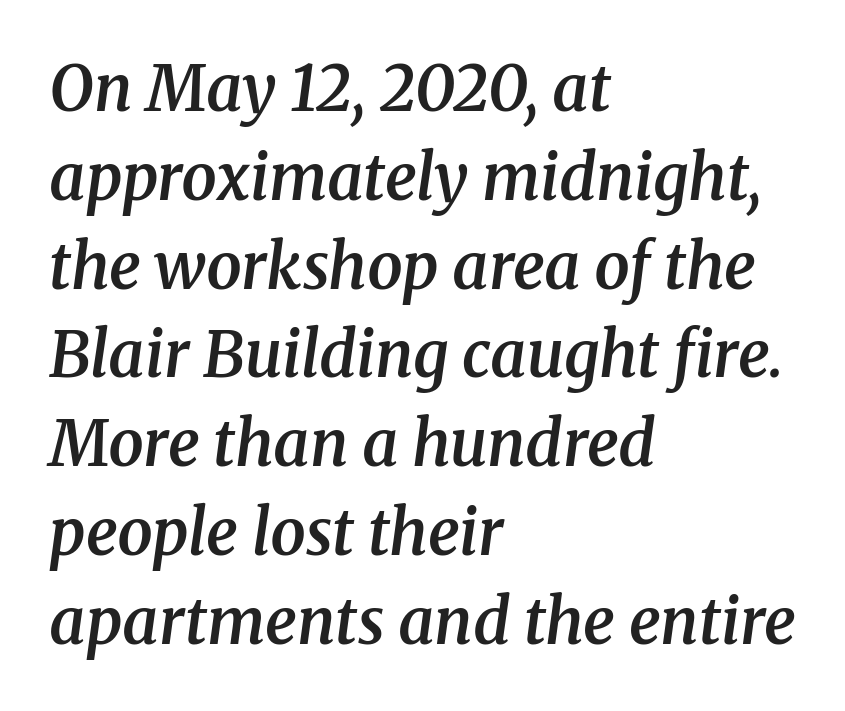
{"serif": "yes", "italic": "yes", "lean": "right", "slant_degrees": 8, "bold": "semi", "weight": "semibold", "width": "normal", "stroke_contrast": "medium", "x_height": "medium", "monospaced": "no", "underline": "no", "align": "left", "line_spacing": "normal", "line_spacing_ratio": 1.41, "letter_spacing": "normal", "letter_spacing_em": 0.0, "glyph_px": 63}
